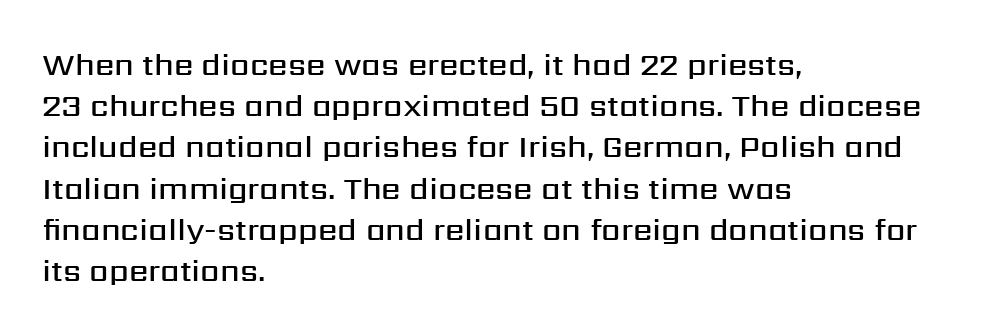
{"serif": "no", "italic": "no", "bold": "semi", "weight": "semibold", "width": "normal", "stroke_contrast": "medium", "x_height": "medium", "monospaced": "no", "underline": "no", "align": "left", "line_spacing": "normal", "line_spacing_ratio": 1.33, "letter_spacing": "normal", "letter_spacing_em": 0.0, "glyph_px": 31}
